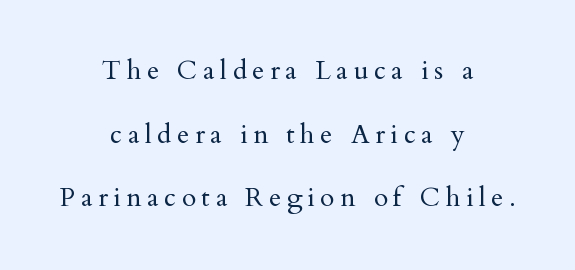
{"italic": "no", "bold": "no", "underline": "no", "align": "center", "line_spacing": "loose", "line_spacing_ratio": 2.45, "letter_spacing": "wide", "letter_spacing_em": 0.22, "glyph_px": 26}
